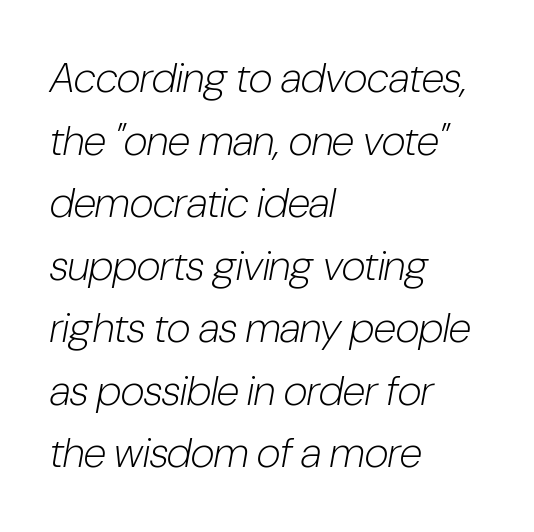
The image shows 42 px light, condensed type, italic (leaning right); set left-aligned, normal line spacing (1.49x), normal letter spacing, not underlined; low stroke contrast and a medium x-height.
